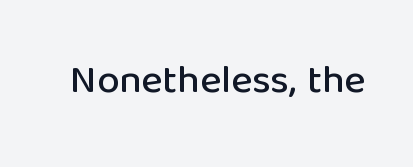
Q: Is the text italic (slanted)? A: No, it is upright.
Q: Is the typeface a serif or a sans-serif typeface? A: Sans-serif.
Q: Is the text underlined? A: No.
Q: Is the spacing between letters normal or unusually wide? A: Normal.
Q: Width (condensed, normal, or wide)? A: Normal.
Q: Stroke contrast? A: Low.
Q: x-height? A: Medium.
Q: Monospaced? A: No.
